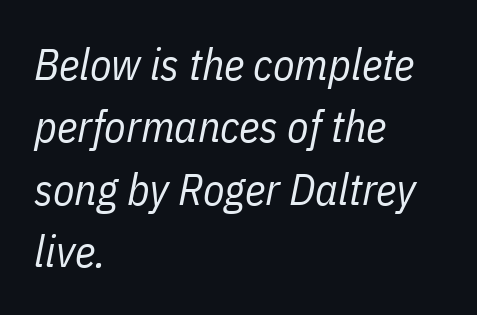
Q: Is the text bold? A: No.
Q: Is the text italic (slanted)? A: Yes, it leans right by about 11 degrees.
Q: Is the text underlined? A: No.
Q: How is the paragraph aligned? A: Left-aligned.
Q: Is the spacing between letters normal or unusually wide? A: Normal.
Q: Is the spacing between lines tight, normal or loose? A: Normal.
Q: Width (condensed, normal, or wide)? A: Condensed.
Q: Stroke contrast? A: Low.
Q: x-height? A: Medium.
Q: Monospaced? A: No.
